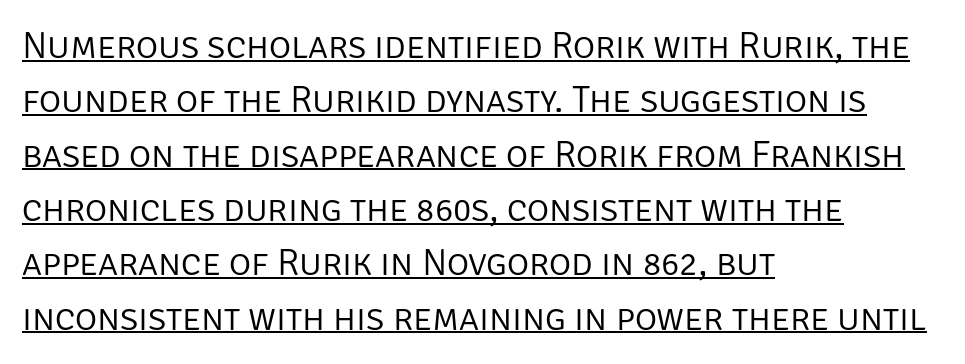
The image shows 38 px light sans-serif type, upright; set left-aligned, normal line spacing (1.43x), normal letter spacing, underlined; low stroke contrast and a large x-height.
